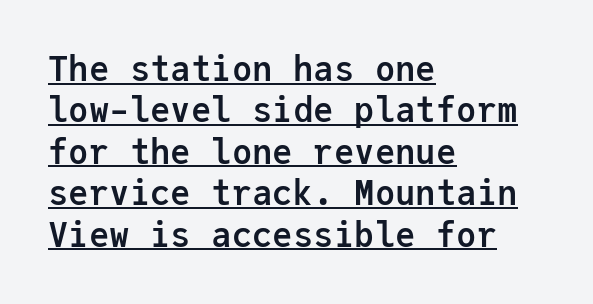
Q: Is the text bold? A: Yes.
Q: Is the text italic (slanted)? A: No, it is upright.
Q: Is the typeface a serif or a sans-serif typeface? A: Sans-serif.
Q: Is the text underlined? A: Yes.
Q: How is the paragraph aligned? A: Left-aligned.
Q: Is the spacing between letters normal or unusually wide? A: Normal.
Q: Width (condensed, normal, or wide)? A: Normal.
Q: Stroke contrast? A: Low.
Q: x-height? A: Medium.
Q: Monospaced? A: Yes.
